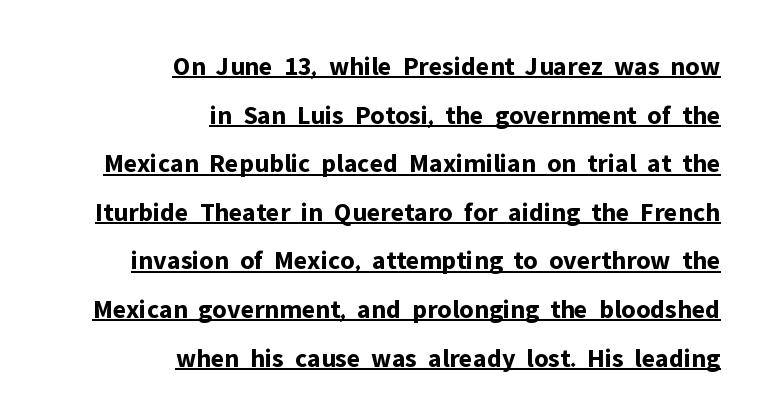
The image shows 27 px bold type, upright; set right-aligned, line spacing 1.8x, normal letter spacing, underlined.
